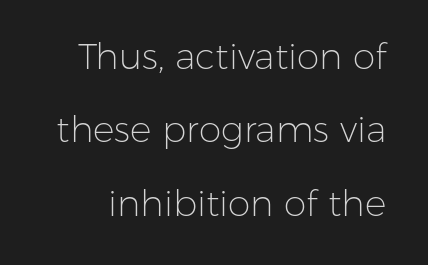
Q: Is the text bold? A: No.
Q: Is the text italic (slanted)? A: No, it is upright.
Q: Is the typeface a serif or a sans-serif typeface? A: Sans-serif.
Q: Is the text underlined? A: No.
Q: Is the spacing between letters normal or unusually wide? A: Normal.
Q: Is the spacing between lines tight, normal or loose? A: Loose.
Q: Width (condensed, normal, or wide)? A: Normal.
Q: Stroke contrast? A: Low.
Q: x-height? A: Medium.
Q: Monospaced? A: No.
